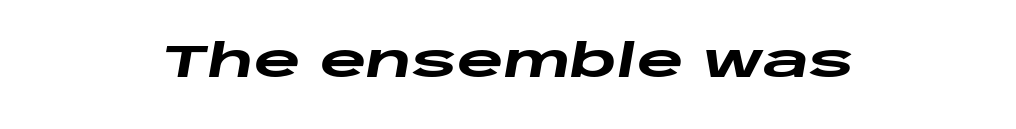
{"italic": "yes", "lean": "right", "slant_degrees": 10, "bold": "yes", "weight": "heavy", "width": "wide", "stroke_contrast": "low", "x_height": "large", "monospaced": "no", "underline": "no", "align": "center", "letter_spacing": "normal", "letter_spacing_em": 0.0, "glyph_px": 45}
